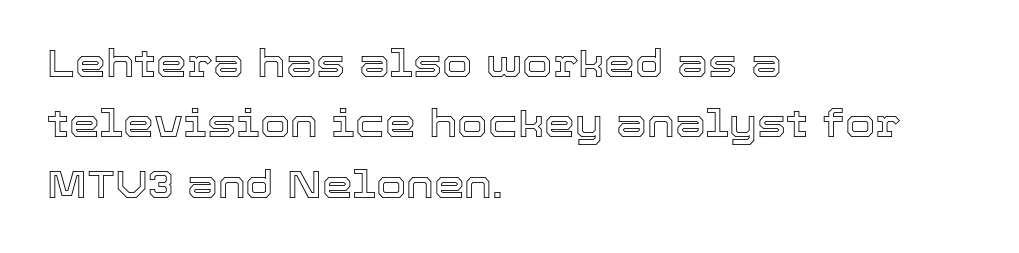
Anything drawn beneath the words? Only blank space. Visually the block forms a straight wall on the left and a jagged coastline on the right. Every stem runs plumb, perpendicular to the baseline. These lines sit exactly where default settings would place them. Proportional: the letters do not fall into vertical columns. The horizontal fit of the characters is conventional and even.
